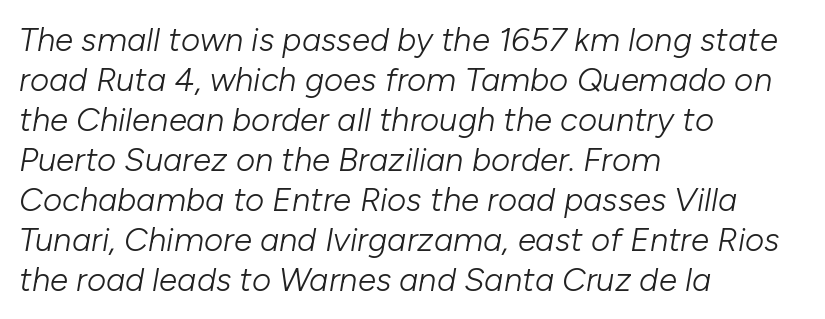
Q: Is the text bold? A: No.
Q: Is the text italic (slanted)? A: Yes, it leans right by about 10 degrees.
Q: Is the text underlined? A: No.
Q: How is the paragraph aligned? A: Left-aligned.
Q: Is the spacing between letters normal or unusually wide? A: Normal.
Q: Width (condensed, normal, or wide)? A: Normal.
Q: Stroke contrast? A: Low.
Q: x-height? A: Medium.
Q: Monospaced? A: No.
